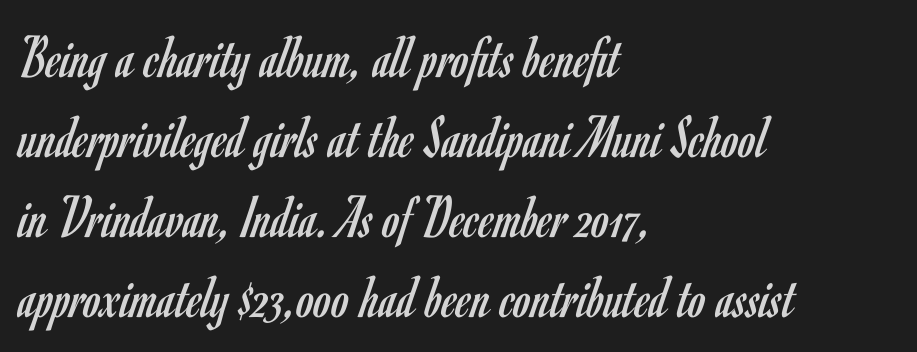
Stroke thickness stays within the range of a standard reading face or lighter. The paragraph has a hard left edge and a soft right edge. Letter spacing: default. Font category for this specimen: sans-serif.
